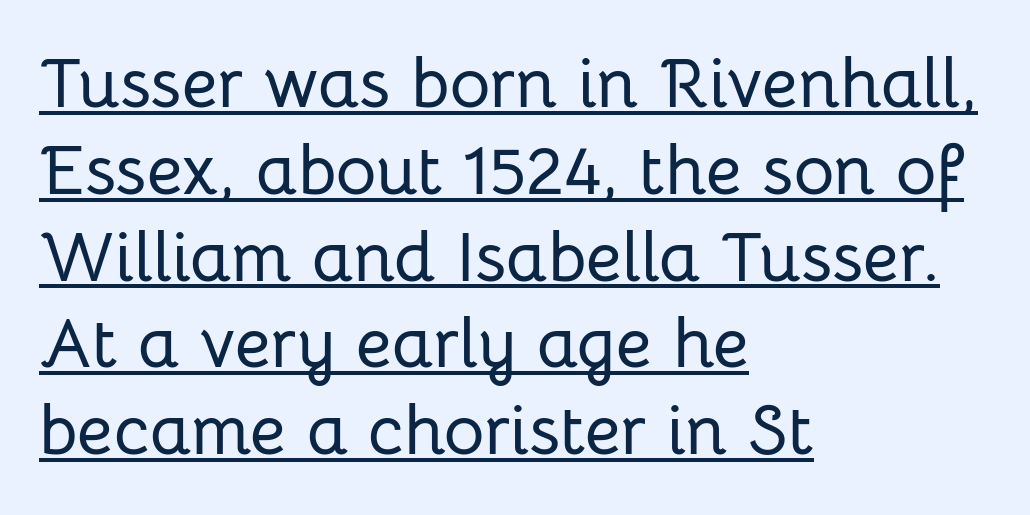
The passage shown is typed in a proportional face where columns would drift. Default kerning and tracking; the words read as compact shapes. Beneath each row of characters lies a ruled line. The letters stand straight up with perfectly vertical stems. The rendering anchors every line to the left-hand side. Serifs: no, the terminals of the letterforms are clean.
